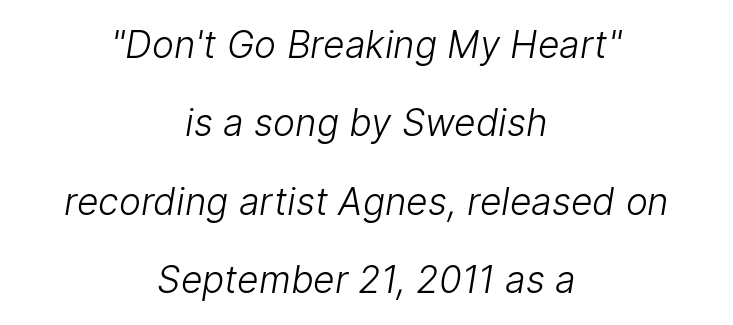
The passage is arranged like a title page — every line centered. Note the varied advance widths — an 'i' is clearly narrower than an 'm'. Between one letter and the next there's only the usual sliver of space. This sample trades compactness for vertical openness between lines. Weight: not bold — regular or lighter. The glyphs in this specimen are sans serif.
